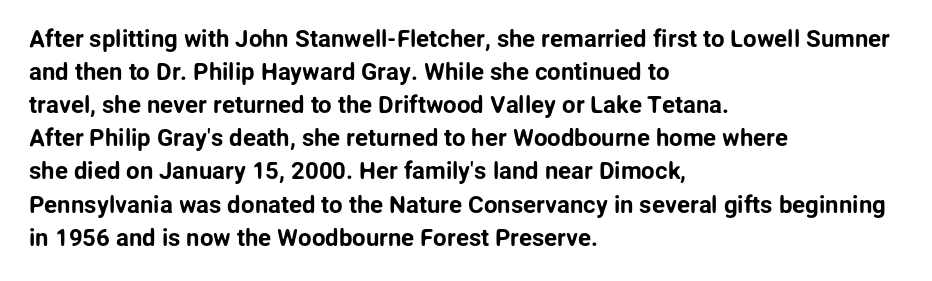
The lines are quadded left. Does extra space separate the letters? No, they use regular spacing. Tall strokes in this sample are plumb rather than angled. Notice how descenders clear the ascenders below comfortably — that's standard leading. This rendering features lettering with no underline.
